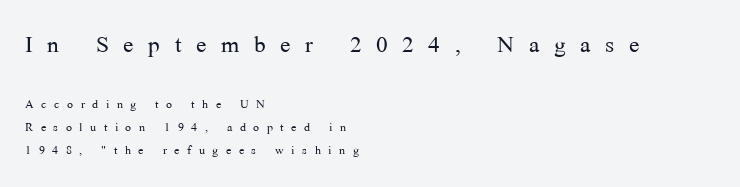
Q: Is the text bold? A: No.
Q: Is the text italic (slanted)? A: No, it is upright.
Q: Is the typeface a serif or a sans-serif typeface? A: Serif.
Q: Is the text underlined? A: No.
Q: How is the paragraph aligned? A: Left-aligned.
Q: Is the spacing between letters normal or unusually wide? A: Unusually wide.
Q: Is the spacing between lines tight, normal or loose? A: Normal.
Q: Which block of text is set in a larger size, the first (top) or the second (bottom)? A: The first (top) one.
Q: Width (condensed, normal, or wide)? A: Normal.
Q: Stroke contrast? A: Medium.
Q: x-height? A: Medium.
Q: Monospaced? A: No.
